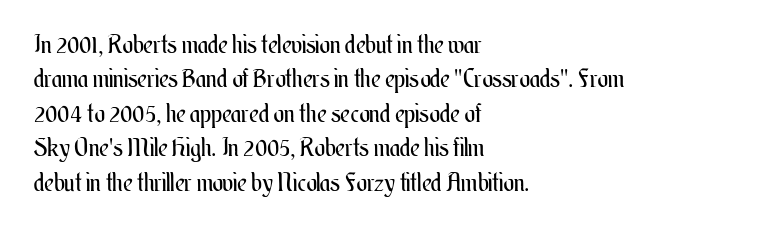
{"italic": "no", "bold": "no", "underline": "no", "align": "left", "line_spacing": "normal", "line_spacing_ratio": 1.38, "letter_spacing": "normal", "letter_spacing_em": 0.0, "glyph_px": 25}
